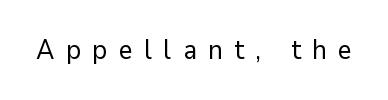
The image shows 27 px text type, upright; set unusually wide letter spacing (+0.42 em), not underlined.
